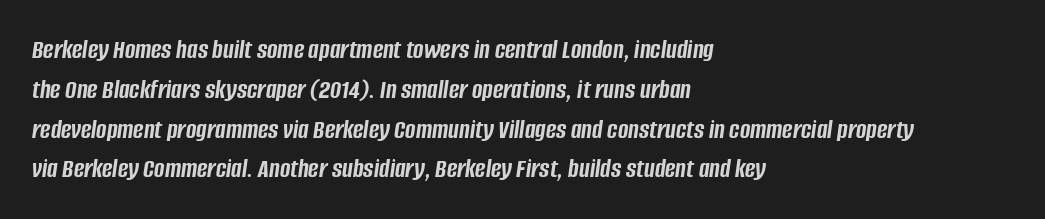
Successive baselines arrive at the customary interval. This rendering uses left alignment, leaving the right contour irregular. When letters slant like this, we call the style italic. Anything drawn beneath the words? Only blank space. Typesetter's note: full bold, strokes at maximum text heaviness. Here the designer chose a conventional face with non-uniform glyph widths.
